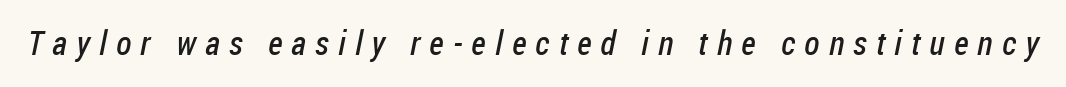
Spacing verdict: proportional, widths tailored to each character. Clear beneath every line of the passage. Examine the stroke ends and you'll find no serifs. Substantial extra tracking has been applied to these lines.
